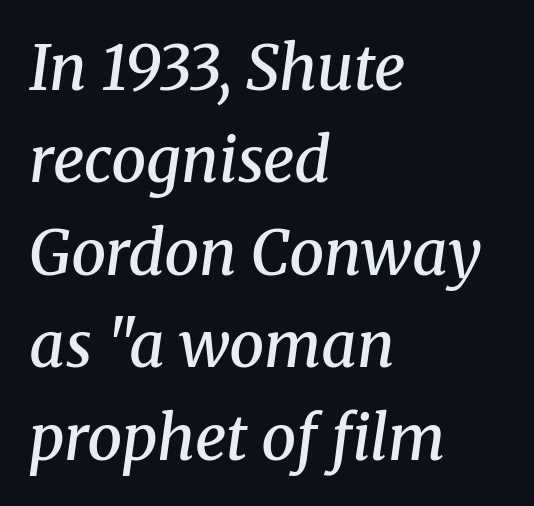
Q: Is the text bold? A: Semi-bold.
Q: Is the text italic (slanted)? A: Yes, it leans right by about 8 degrees.
Q: Is the typeface a serif or a sans-serif typeface? A: Serif.
Q: Is the text underlined? A: No.
Q: How is the paragraph aligned? A: Left-aligned.
Q: Is the spacing between letters normal or unusually wide? A: Normal.
Q: Is the spacing between lines tight, normal or loose? A: Normal.
Q: Width (condensed, normal, or wide)? A: Normal.
Q: Stroke contrast? A: Medium.
Q: x-height? A: Medium.
Q: Monospaced? A: No.
